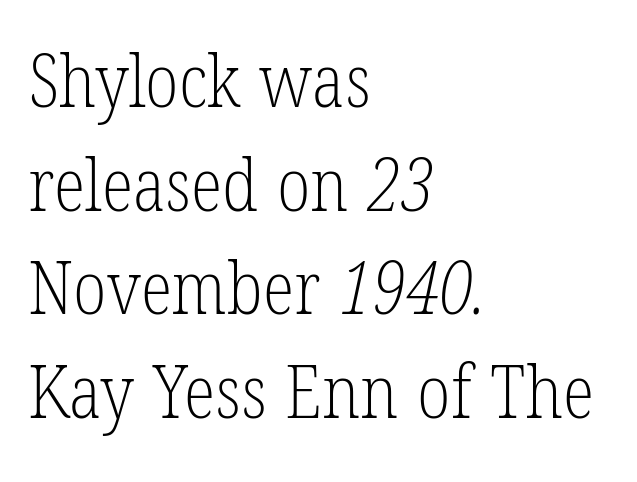
Q: Is the text bold? A: No.
Q: Is the typeface a serif or a sans-serif typeface? A: Serif.
Q: Is the text underlined? A: No.
Q: How is the paragraph aligned? A: Left-aligned.
Q: Is the spacing between letters normal or unusually wide? A: Normal.
Q: Is the spacing between lines tight, normal or loose? A: Normal.
Q: Width (condensed, normal, or wide)? A: Condensed.
Q: Stroke contrast? A: Low.
Q: x-height? A: Medium.
Q: Monospaced? A: No.
